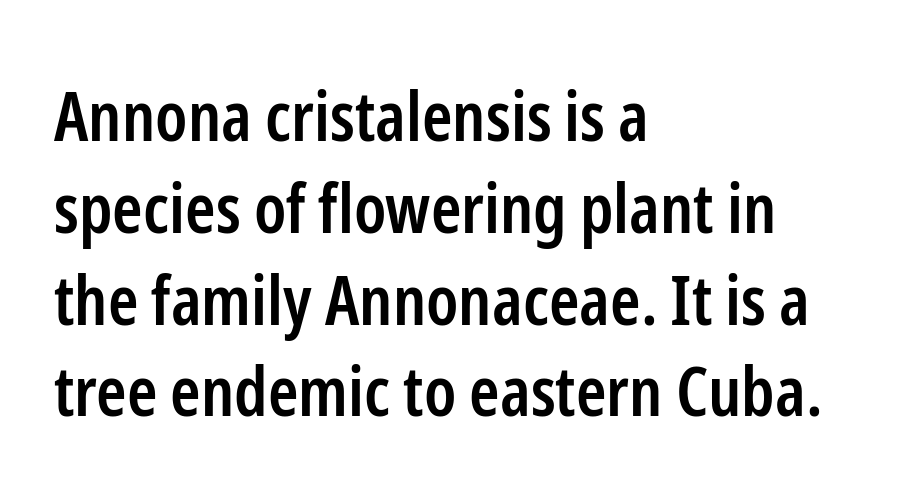
{"serif": "no", "italic": "no", "bold": "semi", "weight": "semibold", "width": "condensed", "stroke_contrast": "low", "x_height": "medium", "monospaced": "no", "underline": "no", "align": "left", "line_spacing": "normal", "line_spacing_ratio": 1.33, "letter_spacing": "normal", "letter_spacing_em": 0.0, "glyph_px": 69}
